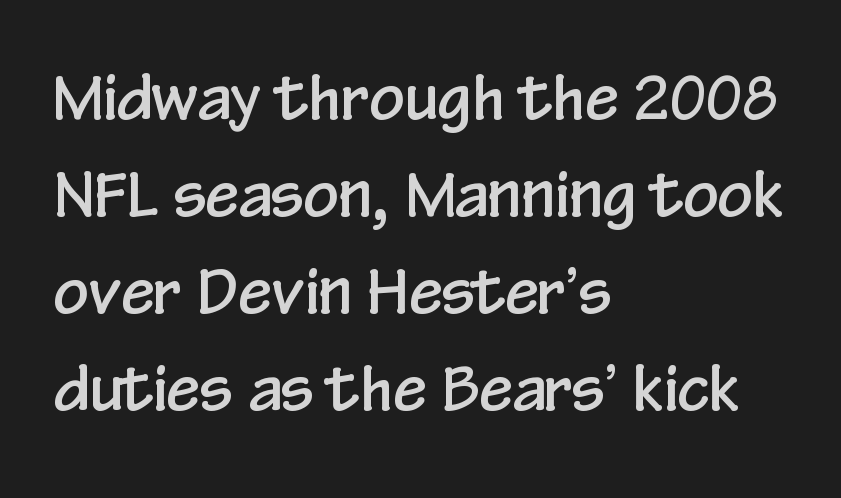
Q: Is the text italic (slanted)? A: No, it is upright.
Q: Is the typeface a serif or a sans-serif typeface? A: Sans-serif.
Q: Is the text underlined? A: No.
Q: How is the paragraph aligned? A: Left-aligned.
Q: Is the spacing between letters normal or unusually wide? A: Normal.
Q: Is the spacing between lines tight, normal or loose? A: Normal.
Q: Width (condensed, normal, or wide)? A: Condensed.
Q: Stroke contrast? A: Low.
Q: x-height? A: Medium.
Q: Monospaced? A: No.
